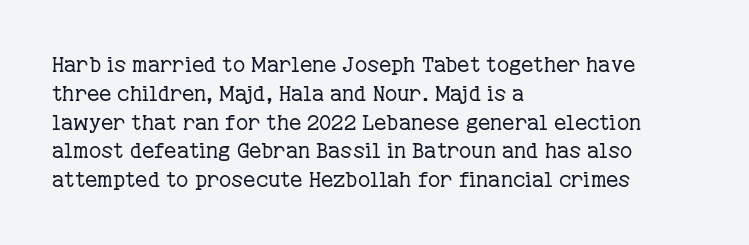
Q: Is the text bold? A: No.
Q: Is the text italic (slanted)? A: No, it is upright.
Q: Is the text underlined? A: No.
Q: How is the paragraph aligned? A: Left-aligned.
Q: Is the spacing between letters normal or unusually wide? A: Normal.
Q: Is the spacing between lines tight, normal or loose? A: Normal.
